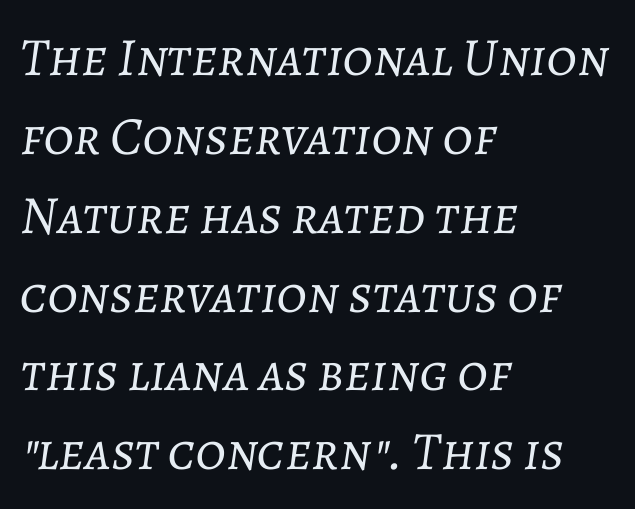
{"italic": "yes", "lean": "right", "slant_degrees": 7, "bold": "no", "weight": "light", "width": "normal", "stroke_contrast": "low", "x_height": "medium", "monospaced": "no", "underline": "no", "align": "left", "line_spacing": "normal", "line_spacing_ratio": 1.46, "letter_spacing": "normal", "letter_spacing_em": 0.0, "glyph_px": 54}
